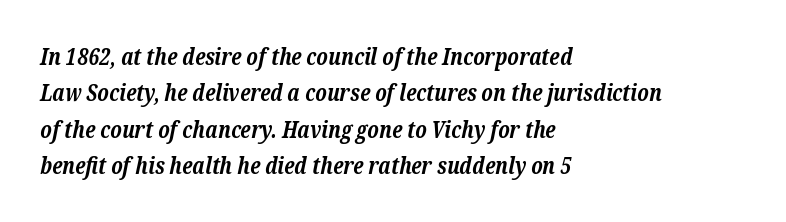
{"italic": "yes", "lean": "right", "slant_degrees": 12, "bold": "yes", "underline": "no", "align": "left", "line_spacing": "normal", "line_spacing_ratio": 1.58, "letter_spacing": "normal", "letter_spacing_em": 0.0, "glyph_px": 23}
